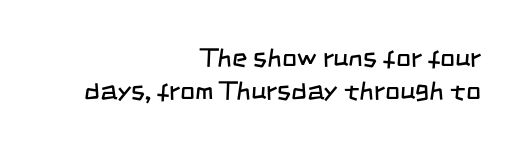
{"bold": "no", "underline": "no", "align": "right", "line_spacing": "normal", "line_spacing_ratio": 1.27, "letter_spacing": "normal", "letter_spacing_em": 0.0, "glyph_px": 26}
